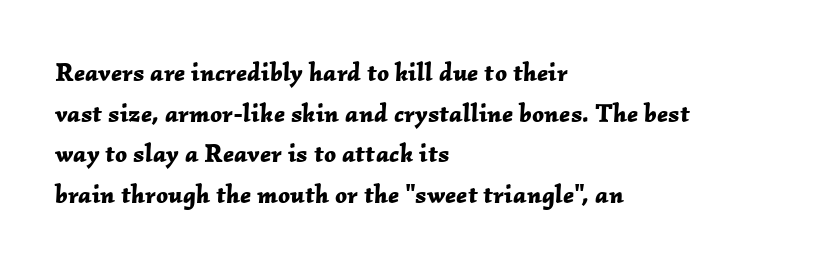
Q: Is the text bold? A: Yes.
Q: Is the text italic (slanted)? A: Yes, it leans right by about 2 degrees.
Q: Is the text underlined? A: No.
Q: How is the paragraph aligned? A: Left-aligned.
Q: Is the spacing between letters normal or unusually wide? A: Normal.
Q: Is the spacing between lines tight, normal or loose? A: Normal.
